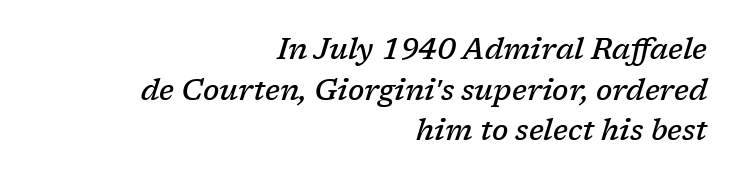
The image shows 29 px semibold serif type, italic (leaning right); set right-aligned, normal line spacing (1.4x), normal letter spacing, not underlined; low stroke contrast and a medium x-height.
